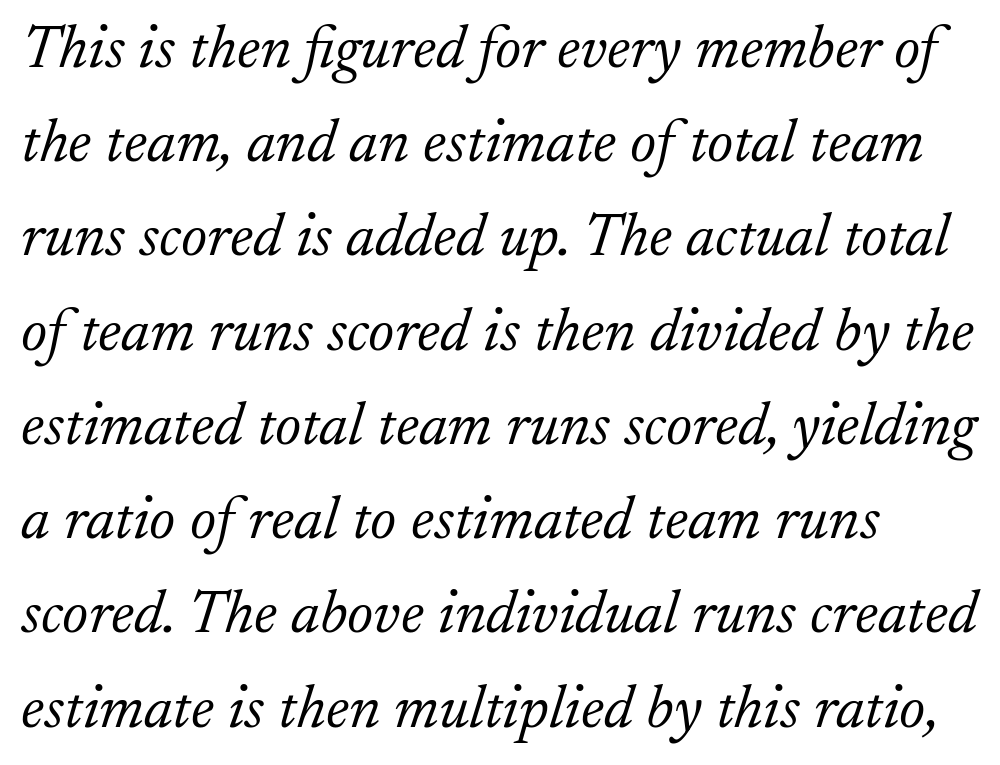
{"serif": "yes", "italic": "yes", "lean": "right", "slant_degrees": 17, "bold": "no", "weight": "light", "width": "normal", "stroke_contrast": "low", "x_height": "small", "monospaced": "no", "underline": "no", "align": "left", "line_spacing": "normal", "line_spacing_ratio": 1.52, "letter_spacing": "normal", "letter_spacing_em": 0.0, "glyph_px": 62}
